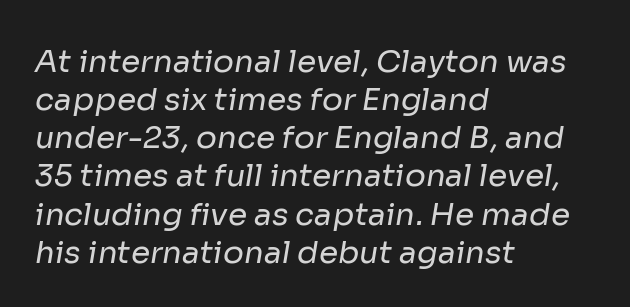
Descender tails drop into unmarked territory. Stroke mass is kept to a normal reading level or below. The gaps between neighbouring characters are ordinary and unremarkable. Proportional: the letters do not fall into vertical columns. Look at the bottom of the vertical strokes: they stop flat, with no serifs. The compositor pushed each line to the left boundary.
